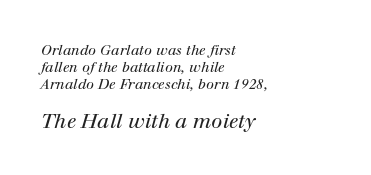
Does the copy run flush right? No — it runs flush left. This sample uses plain, unmodified letter spacing. Style check: oblique. Check under the words: just untouched page. The characters are drawn with everyday or finer stroke widths.
